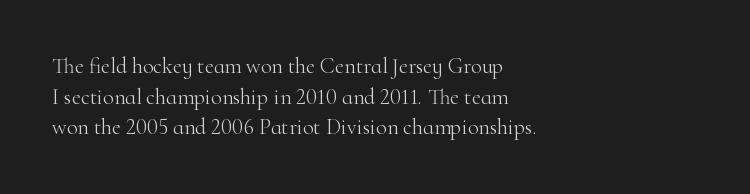
Here the glyphs are tracked normally, forming tight word shapes. This sample keeps an unexceptional amount of space between lines. Every character sits straight up, as roman type does. Each stroke keeps to a modest, everyday thickness or less. This rendering uses left alignment, leaving the right contour irregular. Descenders are the only things crossing below the line.
